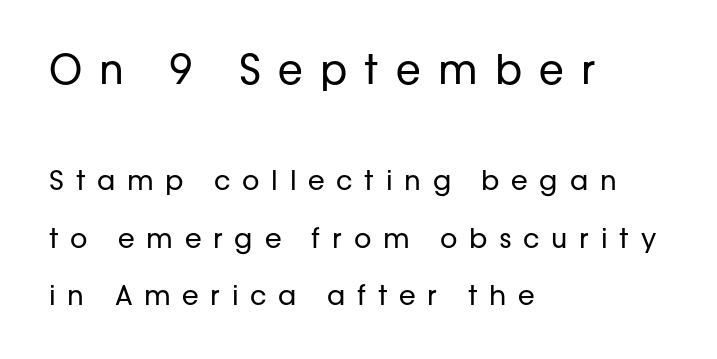
Q: Is the text bold? A: No.
Q: Is the text italic (slanted)? A: No, it is upright.
Q: Is the typeface a serif or a sans-serif typeface? A: Sans-serif.
Q: Is the text underlined? A: No.
Q: How is the paragraph aligned? A: Left-aligned.
Q: Is the spacing between letters normal or unusually wide? A: Unusually wide.
Q: Is the spacing between lines tight, normal or loose? A: Loose.
Q: Which block of text is set in a larger size, the first (top) or the second (bottom)? A: The first (top) one.
Q: Width (condensed, normal, or wide)? A: Normal.
Q: Stroke contrast? A: Low.
Q: x-height? A: Medium.
Q: Monospaced? A: No.
